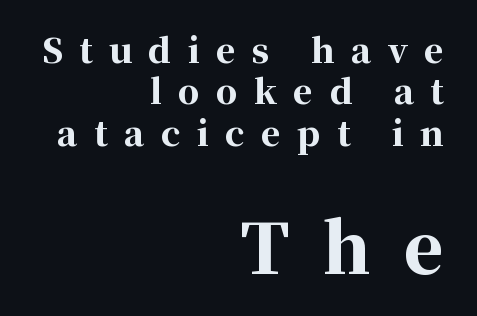
Q: Is the text bold? A: Yes.
Q: Is the text italic (slanted)? A: No, it is upright.
Q: Is the typeface a serif or a sans-serif typeface? A: Serif.
Q: Is the text underlined? A: No.
Q: How is the paragraph aligned? A: Right-aligned.
Q: Is the spacing between letters normal or unusually wide? A: Unusually wide.
Q: Which block of text is set in a larger size, the first (top) or the second (bottom)? A: The second (bottom) one.
Q: Width (condensed, normal, or wide)? A: Normal.
Q: Stroke contrast? A: High.
Q: x-height? A: Medium.
Q: Monospaced? A: No.
